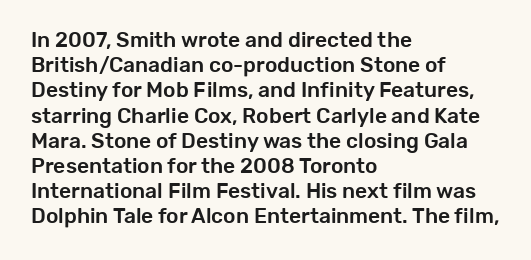
Q: Is the text italic (slanted)? A: No, it is upright.
Q: Is the text underlined? A: No.
Q: How is the paragraph aligned? A: Left-aligned.
Q: Is the spacing between letters normal or unusually wide? A: Normal.
